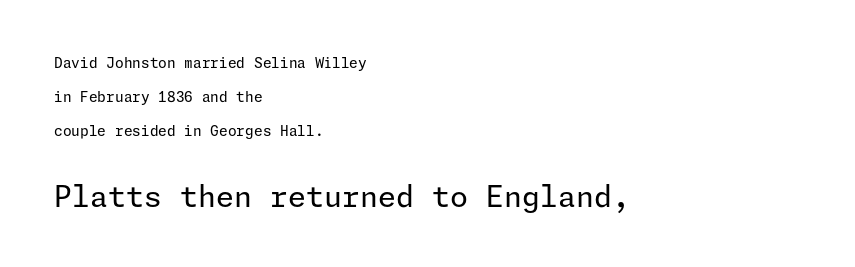
Q: Is the text bold? A: No.
Q: Is the text italic (slanted)? A: No, it is upright.
Q: Is the typeface a serif or a sans-serif typeface? A: Sans-serif.
Q: Is the text underlined? A: No.
Q: How is the paragraph aligned? A: Left-aligned.
Q: Is the spacing between letters normal or unusually wide? A: Normal.
Q: Is the spacing between lines tight, normal or loose? A: Loose.
Q: Which block of text is set in a larger size, the first (top) or the second (bottom)? A: The second (bottom) one.
Q: Width (condensed, normal, or wide)? A: Normal.
Q: Stroke contrast? A: Low.
Q: x-height? A: Medium.
